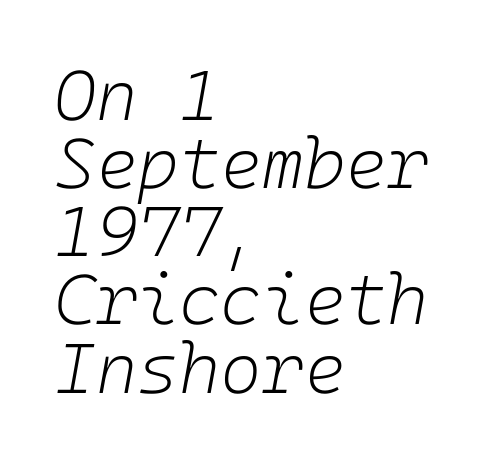
Q: Is the text bold? A: No.
Q: Is the text italic (slanted)? A: Yes, it leans right by about 10 degrees.
Q: Is the text underlined? A: No.
Q: How is the paragraph aligned? A: Left-aligned.
Q: Is the spacing between letters normal or unusually wide? A: Normal.
Q: Is the spacing between lines tight, normal or loose? A: Tight.
Q: Width (condensed, normal, or wide)? A: Normal.
Q: Stroke contrast? A: Low.
Q: x-height? A: Medium.
